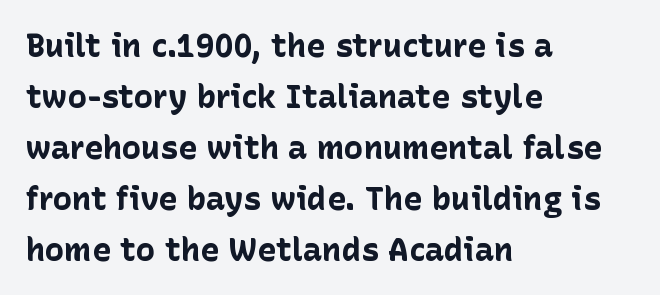
Q: Is the text bold? A: Yes.
Q: Is the text italic (slanted)? A: No, it is upright.
Q: Is the typeface a serif or a sans-serif typeface? A: Sans-serif.
Q: Is the text underlined? A: No.
Q: How is the paragraph aligned? A: Left-aligned.
Q: Is the spacing between letters normal or unusually wide? A: Normal.
Q: Is the spacing between lines tight, normal or loose? A: Normal.
Q: Width (condensed, normal, or wide)? A: Normal.
Q: Stroke contrast? A: Low.
Q: x-height? A: Medium.
Q: Monospaced? A: No.
